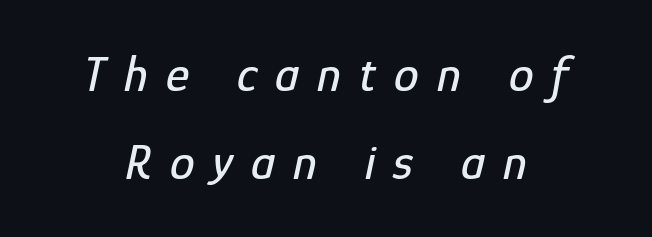
The image shows 50 px condensed type, italic (leaning right); set line spacing 1.77x, unusually wide letter spacing (+0.36 em), not underlined; low stroke contrast and a medium x-height.
